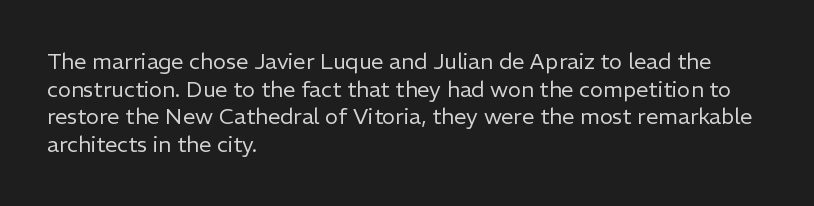
{"italic": "no", "bold": "no", "underline": "no", "align": "left", "line_spacing": "normal", "line_spacing_ratio": 1.26, "letter_spacing": "normal", "letter_spacing_em": 0.0, "glyph_px": 22}
